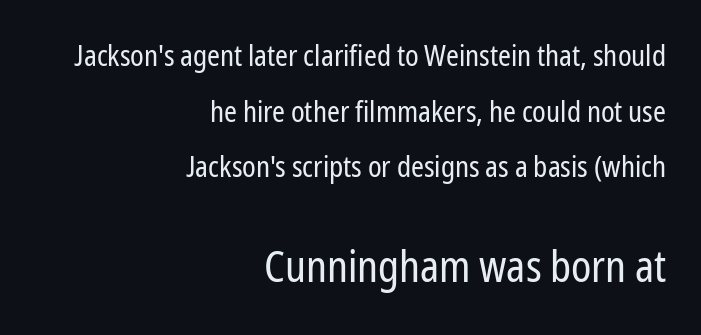
Q: Is the text bold? A: No.
Q: Is the text italic (slanted)? A: No, it is upright.
Q: Is the typeface a serif or a sans-serif typeface? A: Sans-serif.
Q: Is the text underlined? A: No.
Q: How is the paragraph aligned? A: Right-aligned.
Q: Is the spacing between letters normal or unusually wide? A: Normal.
Q: Is the spacing between lines tight, normal or loose? A: Loose.
Q: Which block of text is set in a larger size, the first (top) or the second (bottom)? A: The second (bottom) one.
Q: Width (condensed, normal, or wide)? A: Condensed.
Q: Stroke contrast? A: Low.
Q: x-height? A: Medium.
Q: Monospaced? A: No.
